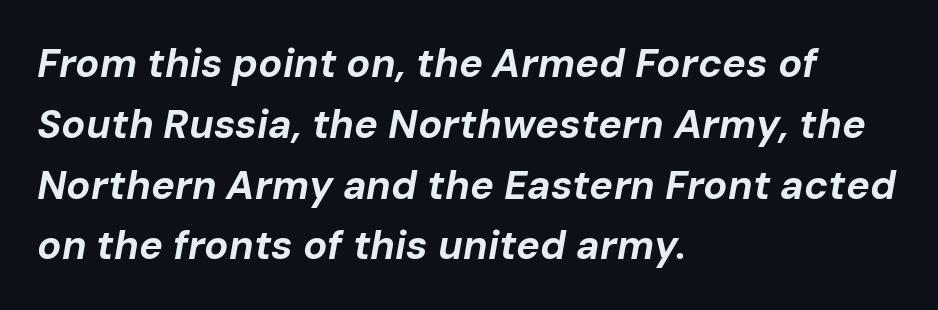
The image shows 40 px bold type, italic (leaning right); set left-aligned, normal line spacing (1.52x), normal letter spacing, not underlined; low stroke contrast and a medium x-height.
